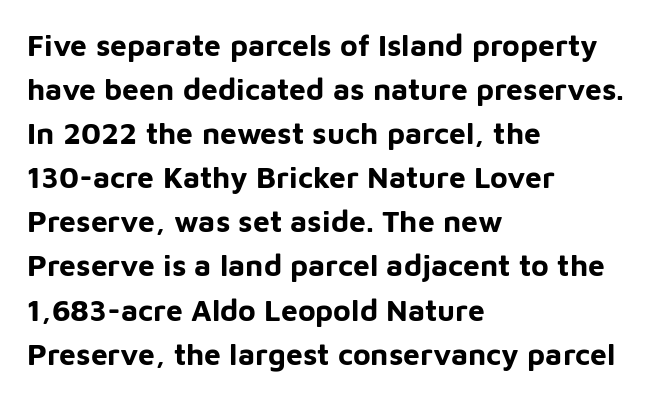
The image shows 30 px bold sans-serif type, upright; set left-aligned, normal line spacing (1.47x), normal letter spacing, not underlined; low stroke contrast and a medium x-height.
